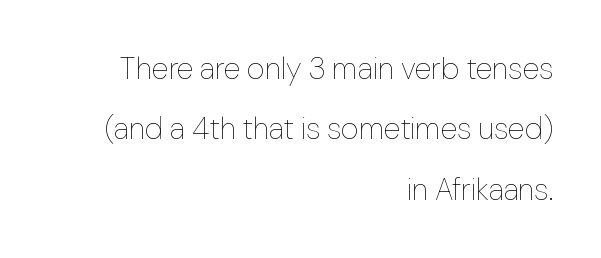
The image shows 31 px thin type, upright; set right-aligned, loose line spacing (1.95x), normal letter spacing, not underlined; low stroke contrast and a medium x-height.
